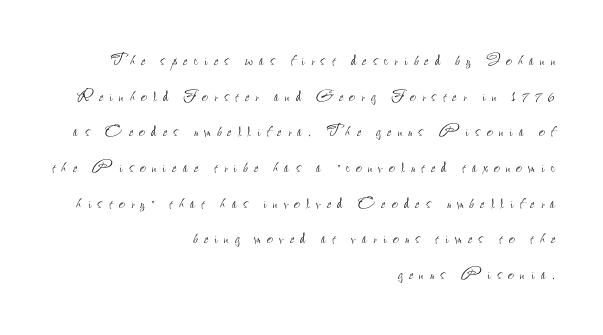
A typesetter would call this heavily tracked-out type. The characters are drawn with everyday or finer stroke widths. Is the block centered? No — it sits flush against the right margin. Any mark beneath the type? The region is blank. The space between consecutive lines is moderate.
